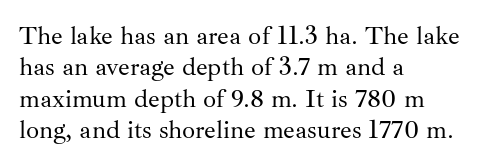
{"italic": "no", "bold": "no", "underline": "no", "align": "left", "line_spacing_ratio": 1.21, "letter_spacing": "normal", "letter_spacing_em": 0.0, "glyph_px": 26}
